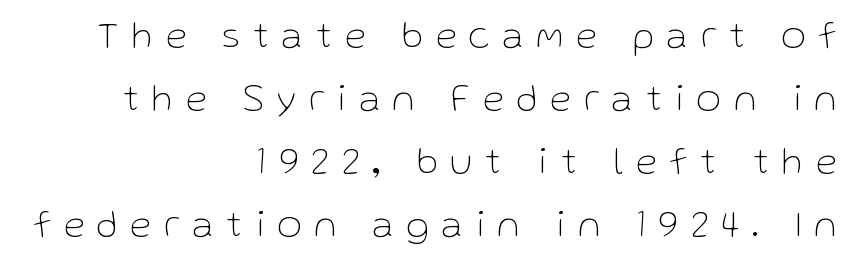
The image shows 38 px thin sans-serif type, upright; set right-aligned, normal line spacing (1.66x), unusually wide letter spacing (+0.35 em), not underlined; low stroke contrast and a medium x-height.
